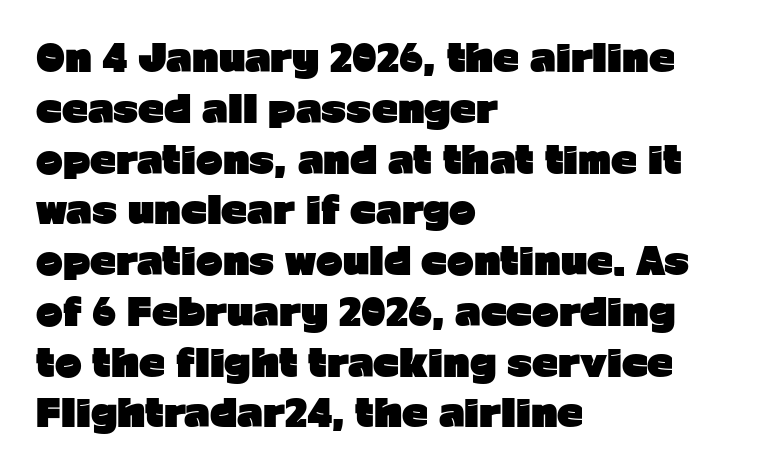
The image shows 36 px heavy sans-serif type, upright; set left-aligned, normal line spacing (1.41x), normal letter spacing, not underlined; low stroke contrast and a medium x-height.
